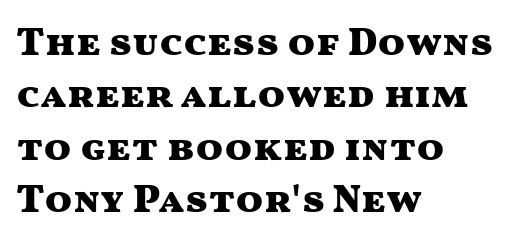
Type style note: lacks serifs. Varying glyph widths throughout — classic text-font behaviour. Each line starts at the same left margin while the right side varies. Posture: upright roman.
